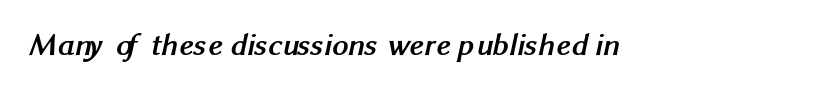
The image shows 32 px semibold sans-serif type; set normal letter spacing, not underlined; medium stroke contrast and a medium x-height.
